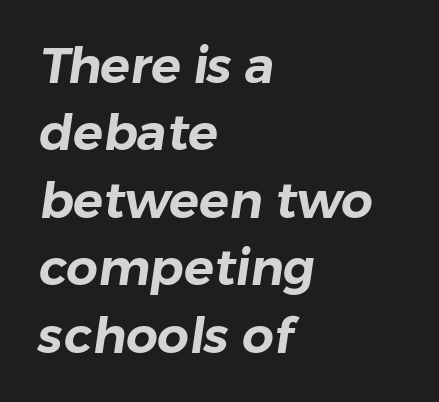
How would I describe the line gaps? Plain and ordinary. The zone under the glyphs is completely vacant. Tracking value appears to be zero — textbook default spacing. Note the varied advance widths — an 'i' is clearly narrower than an 'm'. The characters display no serif detailing; their extremities are plain. This rendering uses left alignment, leaving the right contour irregular.
